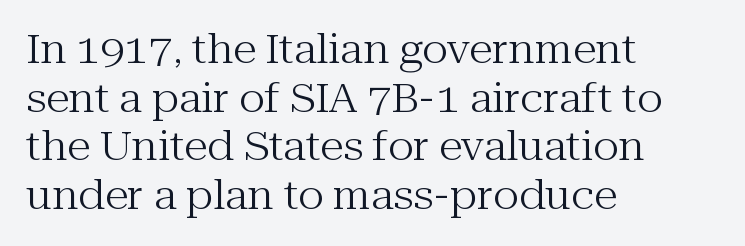
Q: Is the text bold? A: No.
Q: Is the text italic (slanted)? A: No, it is upright.
Q: Is the typeface a serif or a sans-serif typeface? A: Serif.
Q: Is the text underlined? A: No.
Q: How is the paragraph aligned? A: Left-aligned.
Q: Is the spacing between letters normal or unusually wide? A: Normal.
Q: Is the spacing between lines tight, normal or loose? A: Normal.
Q: Width (condensed, normal, or wide)? A: Normal.
Q: Stroke contrast? A: Medium.
Q: x-height? A: Medium.
Q: Monospaced? A: No.
